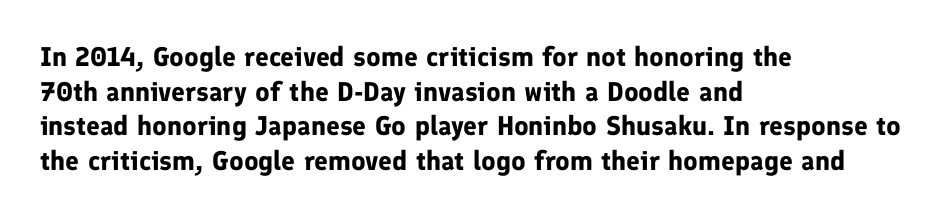
Compared with typical body copy, the letter spacing here is the same. The setting favours the left margin, as ordinary paragraphs usually do. Heft: maximum for text — a bold. Beneath every word, the page is bare. Successive baselines arrive at the customary interval. These lines were composed using upright roman letters.
